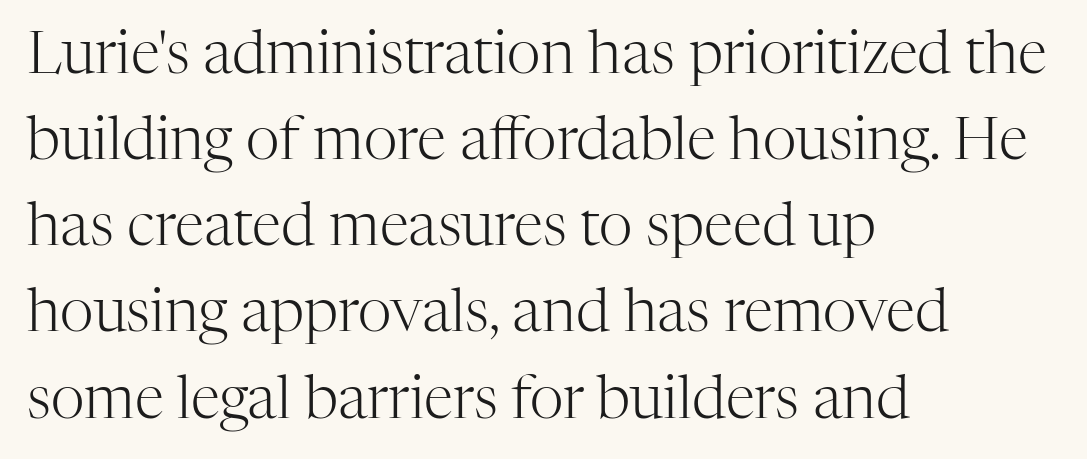
Q: Is the text bold? A: No.
Q: Is the text italic (slanted)? A: No, it is upright.
Q: Is the typeface a serif or a sans-serif typeface? A: Serif.
Q: Is the text underlined? A: No.
Q: How is the paragraph aligned? A: Left-aligned.
Q: Is the spacing between letters normal or unusually wide? A: Normal.
Q: Is the spacing between lines tight, normal or loose? A: Normal.
Q: Width (condensed, normal, or wide)? A: Normal.
Q: Stroke contrast? A: High.
Q: x-height? A: Medium.
Q: Monospaced? A: No.
